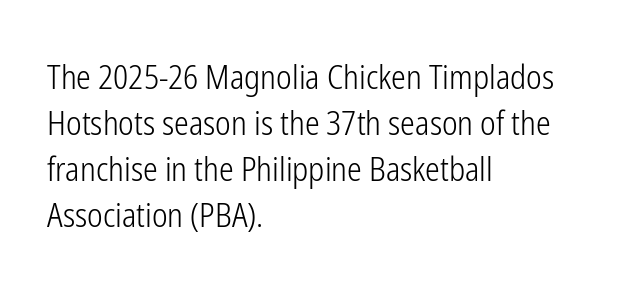
The image shows 33 px light, condensed sans-serif type, upright; set left-aligned, normal line spacing (1.39x), normal letter spacing, not underlined; low stroke contrast and a medium x-height.
